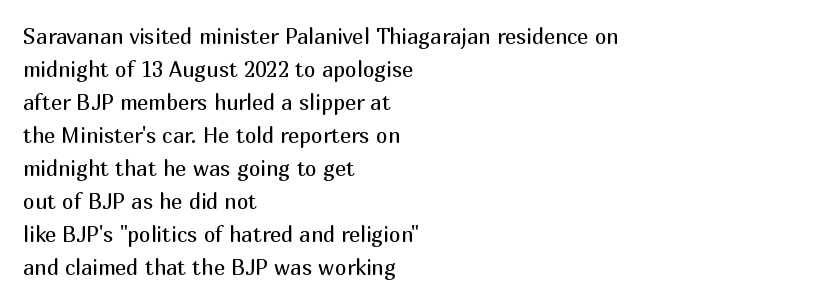
The image shows 21 px text type, upright; set left-aligned, normal line spacing (1.57x), normal letter spacing, not underlined.
